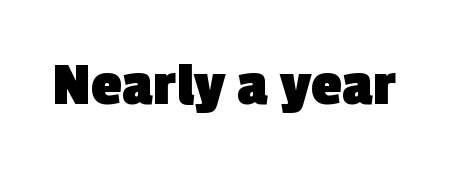
Q: Is the text bold? A: Yes.
Q: Is the typeface a serif or a sans-serif typeface? A: Sans-serif.
Q: Is the text underlined? A: No.
Q: Is the spacing between letters normal or unusually wide? A: Normal.
Q: Width (condensed, normal, or wide)? A: Normal.
Q: x-height? A: Medium.
Q: Monospaced? A: No.
